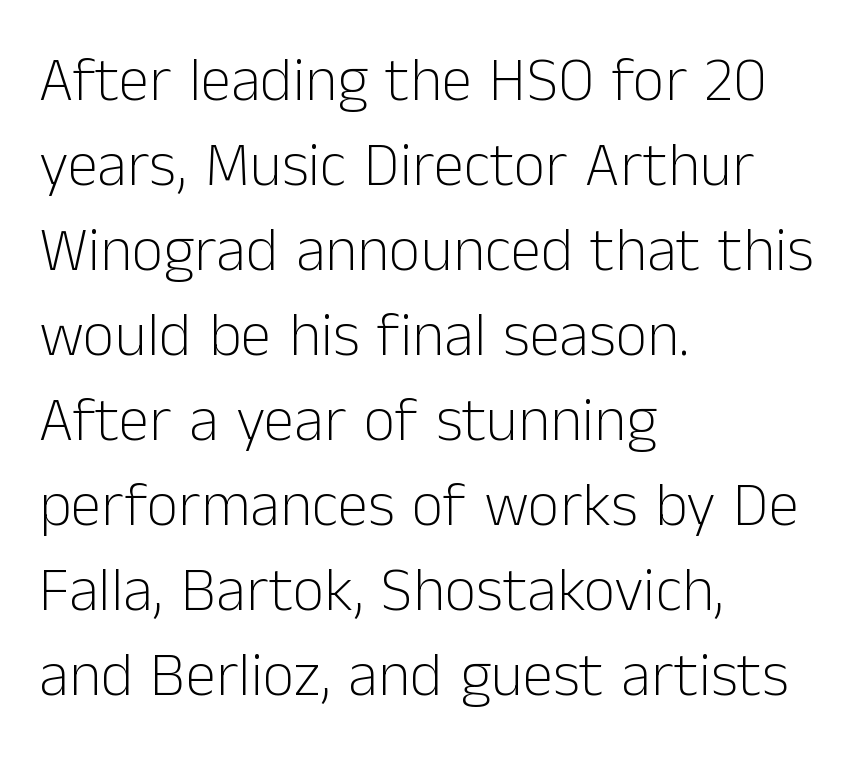
The image shows 62 px light sans-serif type, upright; set left-aligned, normal line spacing (1.37x), normal letter spacing, not underlined; low stroke contrast and a medium x-height.
